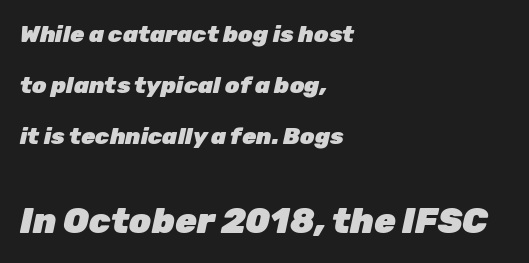
{"italic": "yes", "lean": "right", "slant_degrees": 12, "bold": "yes", "weight": "heavy", "width": "normal", "stroke_contrast": "low", "x_height": "medium", "monospaced": "no", "underline": "no", "align": "left", "line_spacing": "loose", "line_spacing_ratio": 2.21, "letter_spacing": "normal", "letter_spacing_em": 0.0, "larger_block": "second", "size_ratio": 1.52, "glyph_px": 35}
